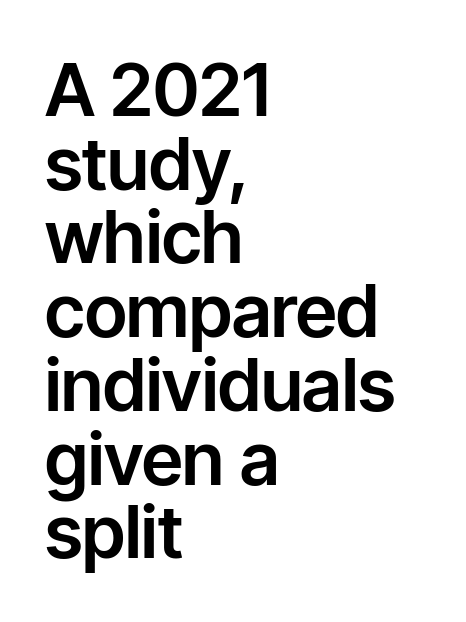
{"serif": "no", "italic": "no", "width": "normal", "stroke_contrast": "low", "x_height": "medium", "monospaced": "no", "underline": "no", "align": "left", "line_spacing": "tight", "line_spacing_ratio": 1.01, "letter_spacing": "normal", "letter_spacing_em": 0.0, "glyph_px": 73}
